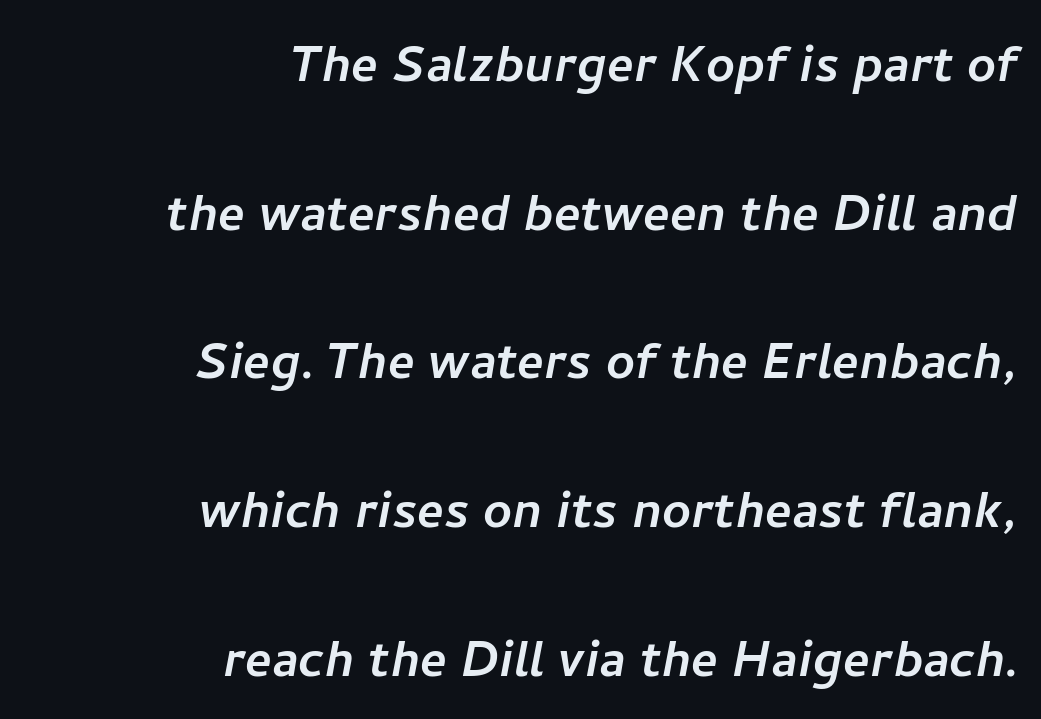
{"serif": "no", "width": "normal", "stroke_contrast": "low", "x_height": "medium", "monospaced": "no", "underline": "no", "align": "right", "line_spacing": "loose", "line_spacing_ratio": 2.36, "letter_spacing": "normal", "letter_spacing_em": 0.0, "glyph_px": 63}
